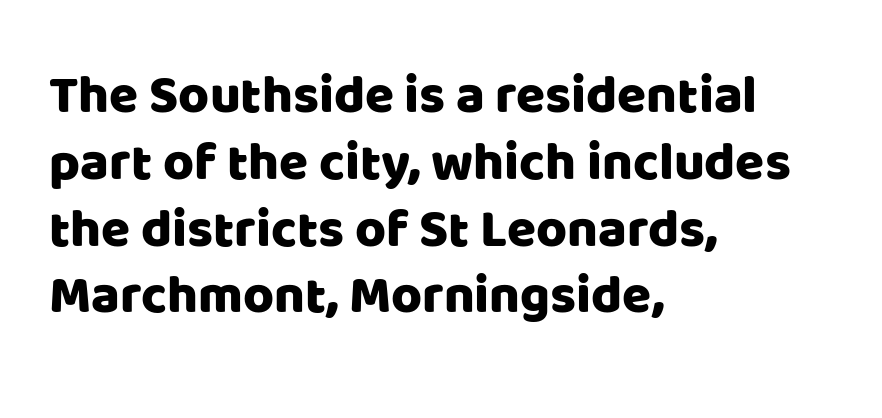
{"serif": "no", "italic": "no", "width": "normal", "stroke_contrast": "low", "x_height": "large", "monospaced": "no", "underline": "no", "align": "left", "line_spacing": "normal", "line_spacing_ratio": 1.26, "letter_spacing": "normal", "letter_spacing_em": 0.0, "glyph_px": 53}
